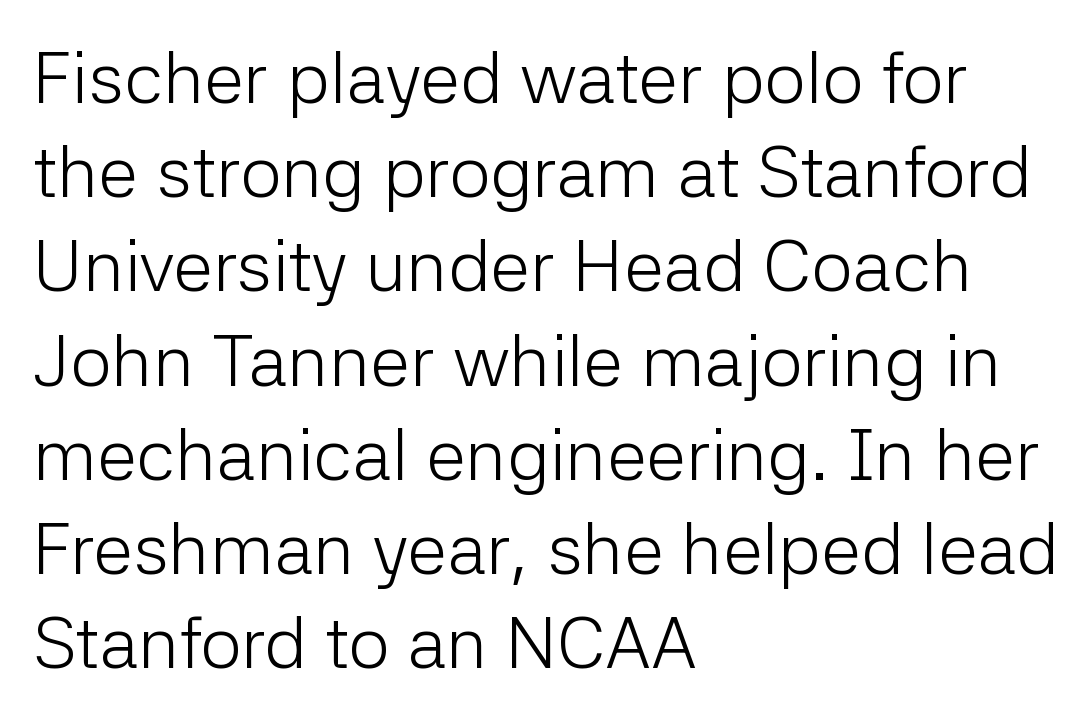
Does the type have serifs? No, each stem ends abruptly. Words float on clear page, feet unadorned. Each new line begins a customary step beneath the previous one. Each letter keeps its own natural width here, so spacing adapts to shape.
